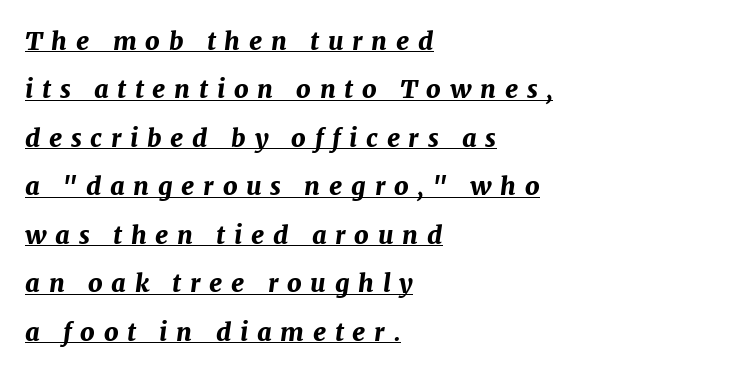
{"italic": "yes", "lean": "right", "slant_degrees": 7, "bold": "yes", "underline": "yes", "align": "left", "line_spacing": "loose", "line_spacing_ratio": 1.94, "letter_spacing": "wide", "letter_spacing_em": 0.35, "glyph_px": 25}
